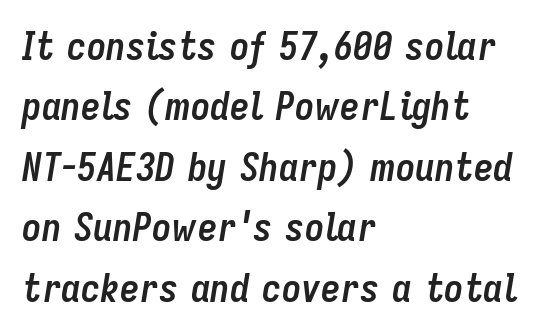
Q: Is the text bold? A: Yes.
Q: Is the text italic (slanted)? A: Yes, it leans right by about 9 degrees.
Q: Is the text underlined? A: No.
Q: How is the paragraph aligned? A: Left-aligned.
Q: Is the spacing between letters normal or unusually wide? A: Normal.
Q: Is the spacing between lines tight, normal or loose? A: Normal.
Q: Width (condensed, normal, or wide)? A: Condensed.
Q: Stroke contrast? A: Low.
Q: x-height? A: Medium.
Q: Monospaced? A: No.
